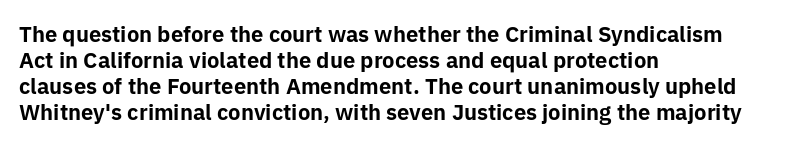
Q: Is the text bold? A: Yes.
Q: Is the text italic (slanted)? A: No, it is upright.
Q: Is the text underlined? A: No.
Q: How is the paragraph aligned? A: Left-aligned.
Q: Is the spacing between letters normal or unusually wide? A: Normal.
